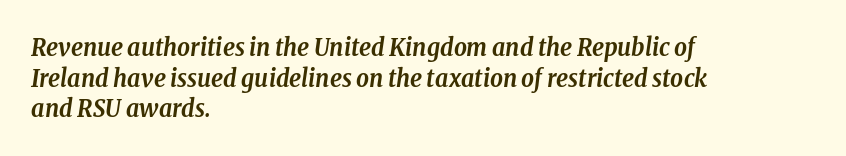
Q: Is the text bold? A: Yes.
Q: Is the text italic (slanted)? A: Yes, it leans right by about 8 degrees.
Q: Is the text underlined? A: No.
Q: How is the paragraph aligned? A: Left-aligned.
Q: Is the spacing between letters normal or unusually wide? A: Normal.
